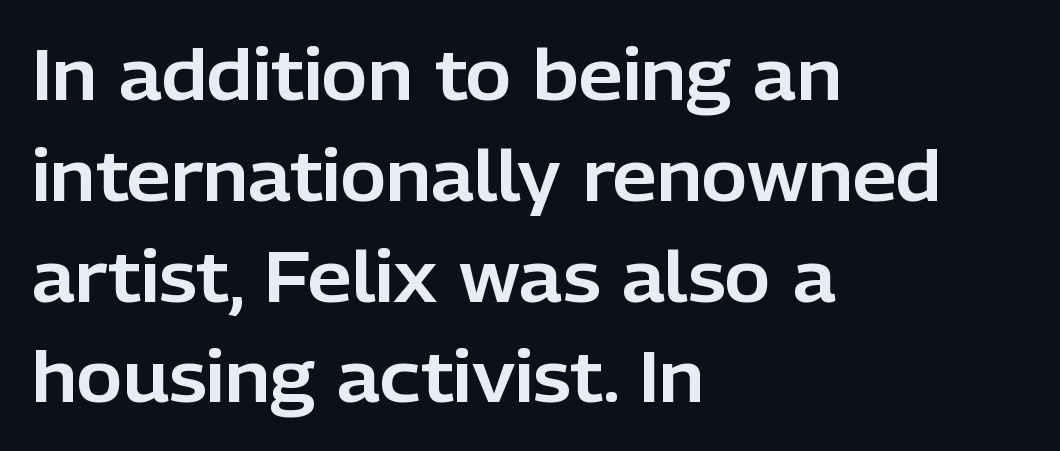
The image shows 70 px sans-serif type, upright; set left-aligned, normal line spacing (1.44x), normal letter spacing, not underlined; low stroke contrast and a medium x-height.
